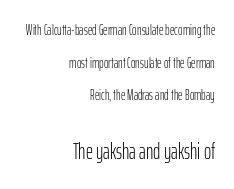
Q: Is the text bold? A: No.
Q: Is the text italic (slanted)? A: No, it is upright.
Q: Is the text underlined? A: No.
Q: How is the paragraph aligned? A: Right-aligned.
Q: Is the spacing between letters normal or unusually wide? A: Normal.
Q: Is the spacing between lines tight, normal or loose? A: Loose.
Q: Which block of text is set in a larger size, the first (top) or the second (bottom)? A: The second (bottom) one.
